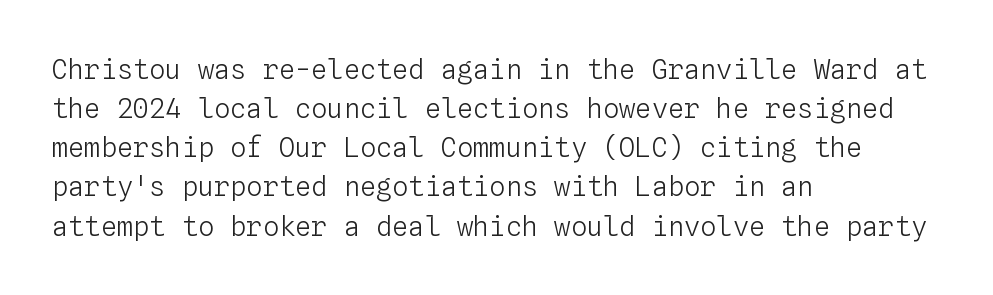
Default kerning and tracking; the words read as compact shapes. No heavy texture on the line: the type isn't bold. A roman cut, with each character standing at attention. Notice how the passage keeps a crisp vertical edge on the left only. Bare-footed words on every line.
